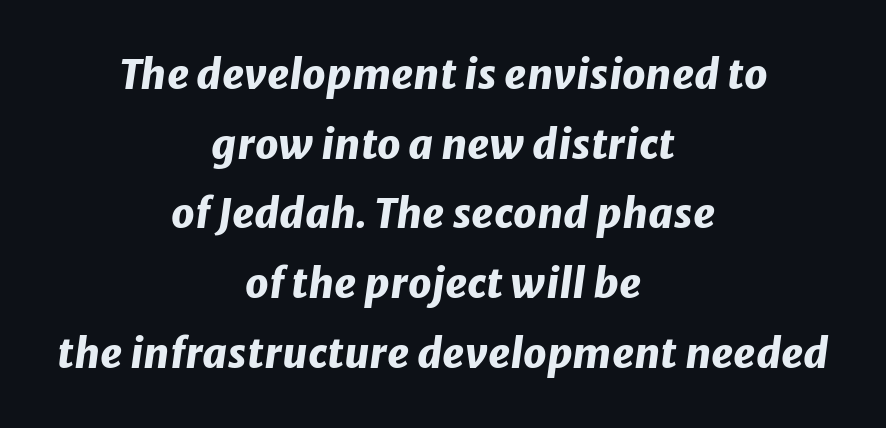
The image shows 41 px heavy type, italic (leaning right); set centered, normal line spacing (1.7x), normal letter spacing, not underlined; low stroke contrast and a medium x-height.
